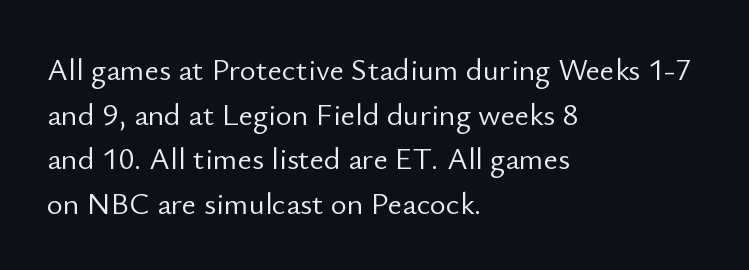
Q: Is the text bold? A: No.
Q: Is the text italic (slanted)? A: No, it is upright.
Q: Is the typeface a serif or a sans-serif typeface? A: Sans-serif.
Q: Is the text underlined? A: No.
Q: How is the paragraph aligned? A: Left-aligned.
Q: Is the spacing between letters normal or unusually wide? A: Normal.
Q: Is the spacing between lines tight, normal or loose? A: Normal.
Q: Width (condensed, normal, or wide)? A: Normal.
Q: Stroke contrast? A: Low.
Q: x-height? A: Small.
Q: Monospaced? A: No.
